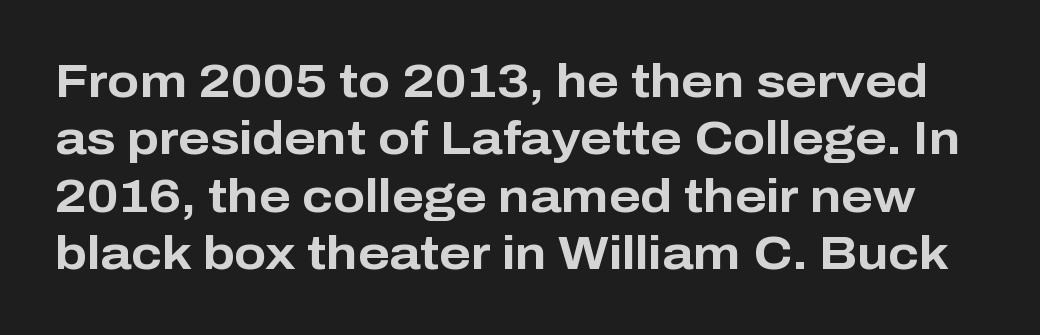
{"serif": "no", "italic": "no", "bold": "yes", "weight": "bold", "width": "normal", "stroke_contrast": "low", "x_height": "medium", "monospaced": "no", "underline": "no", "line_spacing_ratio": 1.22, "letter_spacing": "normal", "letter_spacing_em": 0.0, "glyph_px": 47}
